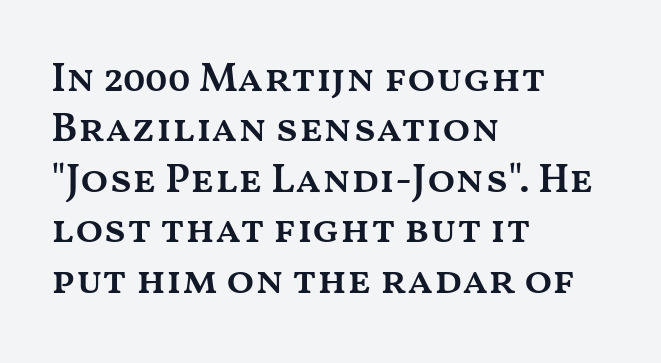
The image shows 41 px semibold, wide type, upright; set left-aligned, line spacing 1.23x, normal letter spacing, not underlined; medium stroke contrast and a medium x-height.
